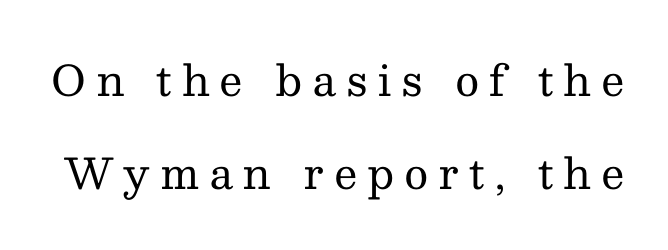
Q: Is the text bold? A: No.
Q: Is the text italic (slanted)? A: No, it is upright.
Q: Is the typeface a serif or a sans-serif typeface? A: Serif.
Q: Is the text underlined? A: No.
Q: Is the spacing between letters normal or unusually wide? A: Unusually wide.
Q: Is the spacing between lines tight, normal or loose? A: Loose.
Q: Width (condensed, normal, or wide)? A: Normal.
Q: Stroke contrast? A: Medium.
Q: x-height? A: Medium.
Q: Monospaced? A: No.
